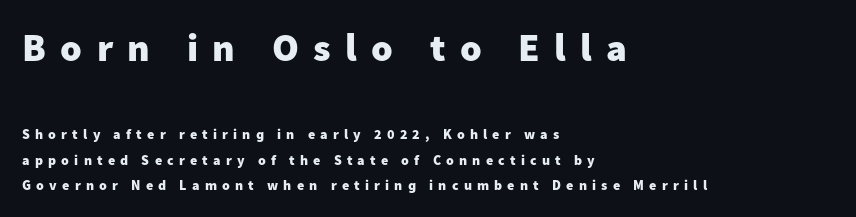
{"serif": "no", "italic": "no", "bold": "yes", "weight": "heavy", "width": "normal", "stroke_contrast": "low", "x_height": "medium", "monospaced": "no", "underline": "no", "align": "left", "line_spacing_ratio": 1.84, "letter_spacing": "wide", "letter_spacing_em": 0.37, "larger_block": "first", "size_ratio": 2.79, "glyph_px": 39}
